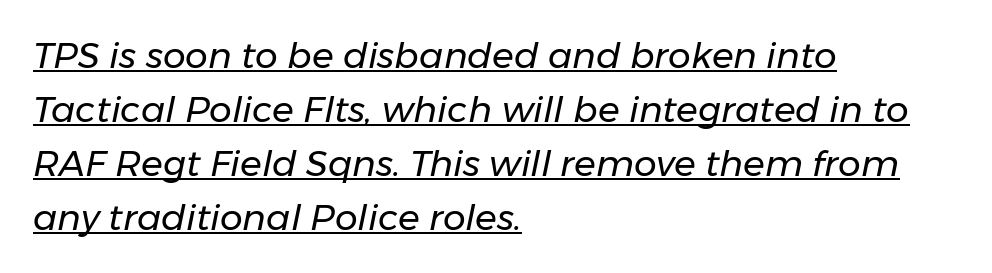
The image shows 36 px regular-weight type, italic (leaning right); set left-aligned, normal line spacing (1.5x), normal letter spacing, underlined; low stroke contrast and a medium x-height.
